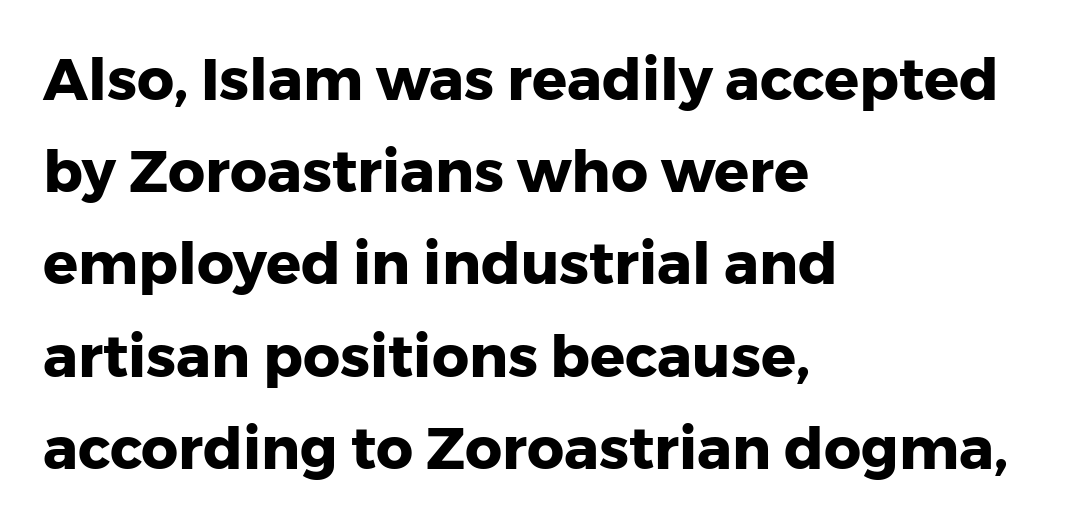
The type is set solid horizontally, with unmodified tracking. The passage shown is emphatically bold. Vertical strokes here are truly vertical. Quick note: underline off.
